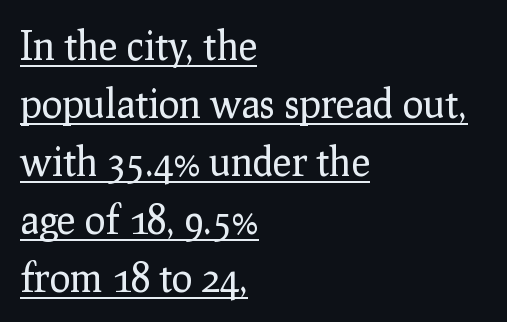
The lettering holds an erect, upright posture throughout. The weight tops out at a normal text grade. Normally led — the rows are evenly, conventionally spaced. The font family rendered here belongs to the serif group. Typeset ragged right — the left edge is the straight one. Note the varied advance widths — an 'i' is clearly narrower than an 'm'.
